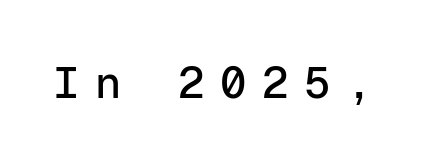
Caption: expanded tracking, letters set apart. Think of a typewriter: that constant character pitch is what you see here. Descenders hang freely into open space. This sample uses an upright cut, with every glyph sitting square on the baseline.
